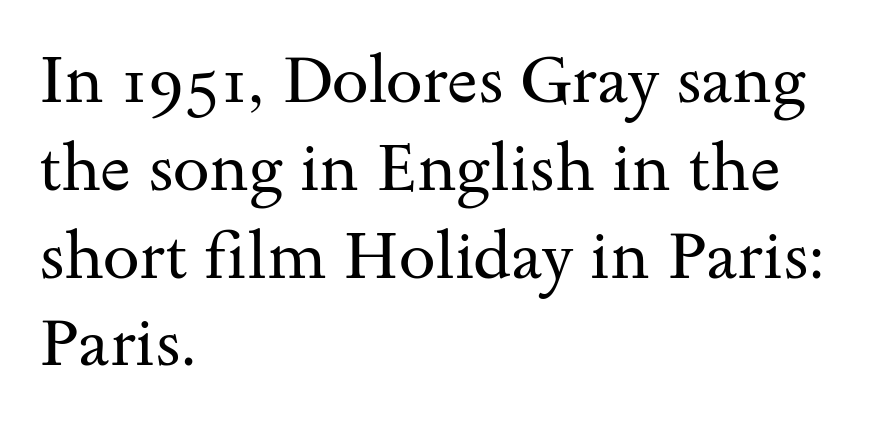
Looks like regular typesetting: each glyph gets only the width it needs. A student would call this left alignment; a typographer would say flush left, rag right. The letters sit at their default tracking, neither squeezed nor spread. Nope, not italic — everything's standing straight.
